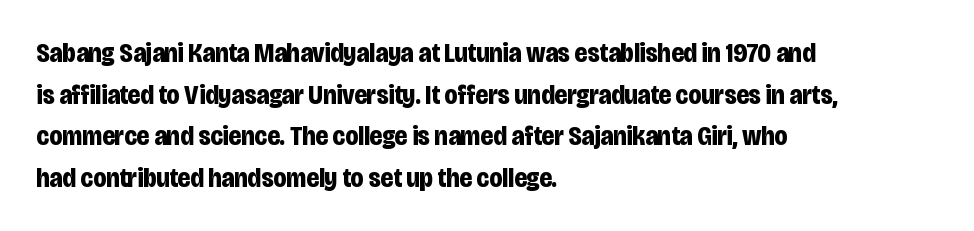
Q: Is the text bold? A: Yes.
Q: Is the text italic (slanted)? A: No, it is upright.
Q: Is the text underlined? A: No.
Q: How is the paragraph aligned? A: Left-aligned.
Q: Is the spacing between letters normal or unusually wide? A: Normal.
Q: Is the spacing between lines tight, normal or loose? A: Normal.
